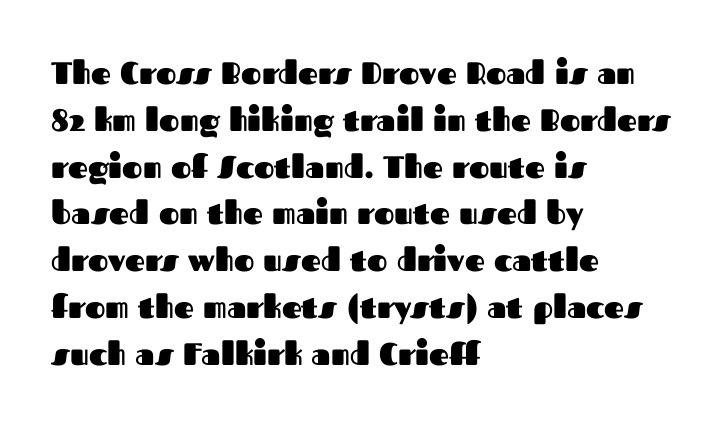
The image shows 31 px heavy sans-serif type, upright; set left-aligned, normal line spacing (1.51x), normal letter spacing, not underlined; medium stroke contrast and a medium x-height.
